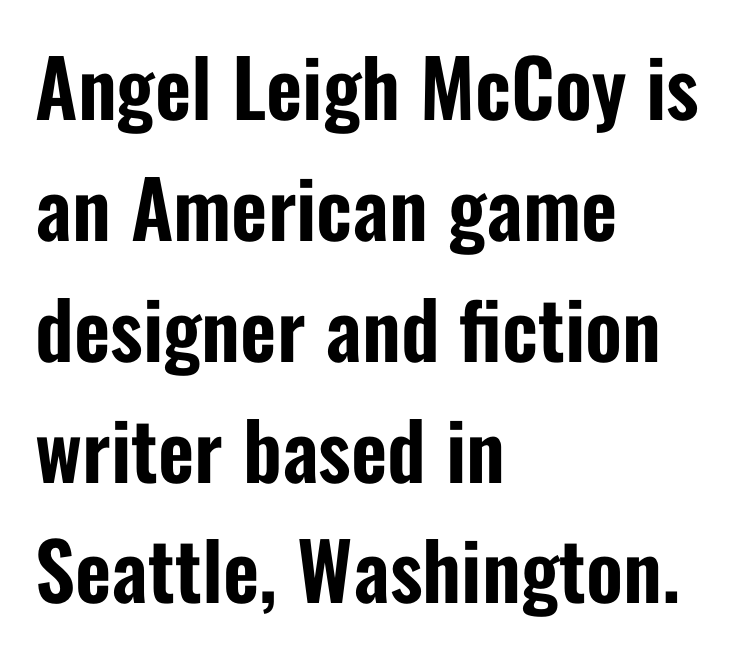
{"serif": "no", "italic": "no", "width": "condensed", "stroke_contrast": "low", "x_height": "medium", "monospaced": "no", "underline": "no", "align": "left", "line_spacing": "normal", "line_spacing_ratio": 1.53, "letter_spacing": "normal", "letter_spacing_em": 0.0, "glyph_px": 79}
